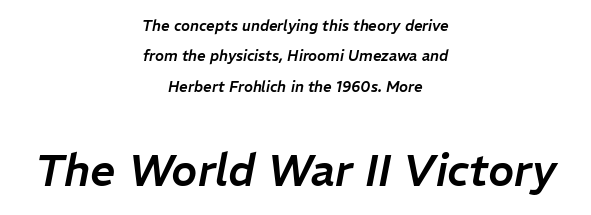
Q: Is the text italic (slanted)? A: Yes, it leans right by about 11 degrees.
Q: Is the text underlined? A: No.
Q: How is the paragraph aligned? A: Centered.
Q: Is the spacing between letters normal or unusually wide? A: Normal.
Q: Is the spacing between lines tight, normal or loose? A: Loose.
Q: Which block of text is set in a larger size, the first (top) or the second (bottom)? A: The second (bottom) one.
Q: Width (condensed, normal, or wide)? A: Normal.
Q: Stroke contrast? A: Low.
Q: x-height? A: Medium.
Q: Monospaced? A: No.
